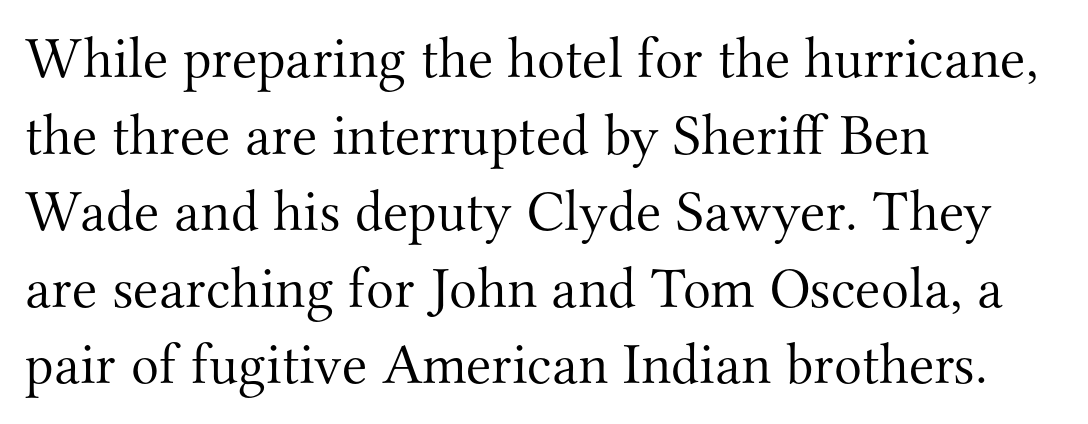
Q: Is the text bold? A: No.
Q: Is the text italic (slanted)? A: No, it is upright.
Q: Is the typeface a serif or a sans-serif typeface? A: Serif.
Q: Is the text underlined? A: No.
Q: How is the paragraph aligned? A: Left-aligned.
Q: Is the spacing between letters normal or unusually wide? A: Normal.
Q: Is the spacing between lines tight, normal or loose? A: Normal.
Q: Width (condensed, normal, or wide)? A: Normal.
Q: Stroke contrast? A: Medium.
Q: x-height? A: Small.
Q: Monospaced? A: No.
